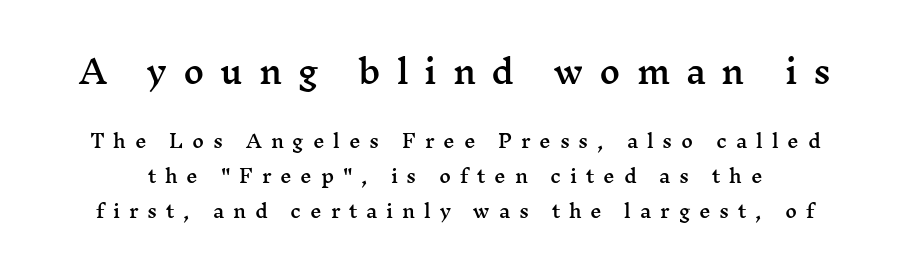
{"serif": "yes", "italic": "no", "width": "wide", "stroke_contrast": "medium", "x_height": "medium", "monospaced": "no", "underline": "no", "align": "center", "line_spacing": "loose", "line_spacing_ratio": 1.95, "letter_spacing": "wide", "letter_spacing_em": 0.49, "larger_block": "first", "size_ratio": 1.78, "glyph_px": 32}
